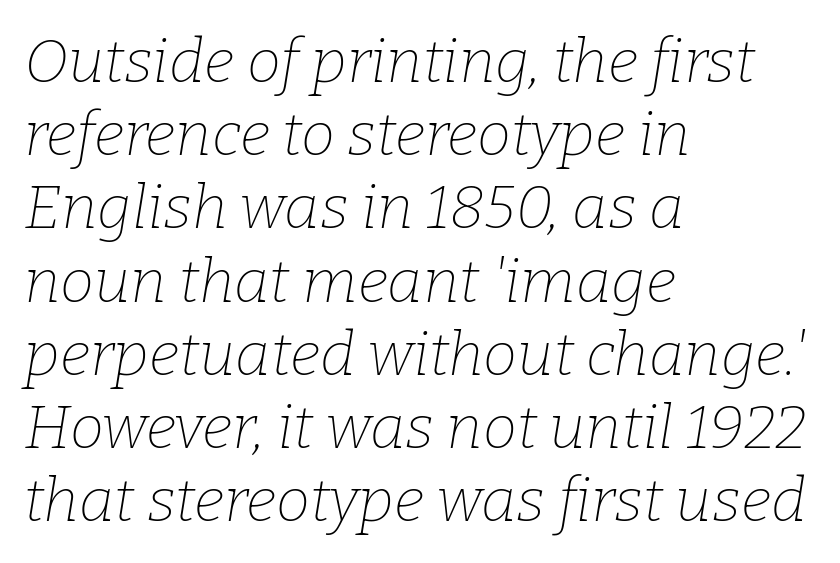
{"serif": "yes", "italic": "yes", "lean": "right", "slant_degrees": 9, "bold": "no", "weight": "thin", "width": "normal", "stroke_contrast": "low", "x_height": "medium", "monospaced": "no", "underline": "no", "align": "left", "line_spacing_ratio": 1.2, "letter_spacing": "normal", "letter_spacing_em": 0.0, "glyph_px": 61}
